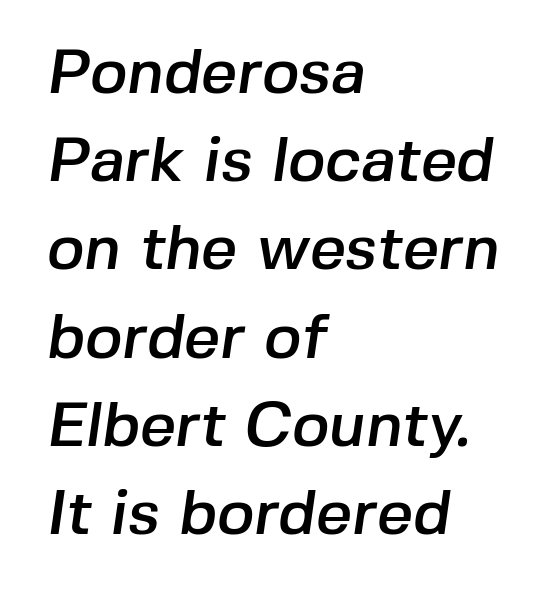
The text block is weighted toward the left margin, trailing off unevenly rightward. The space directly below the letters is spotless. The face used here is a sans, in the tradition of grotesques and geometrics. These lines sit exactly where default settings would place them. The passage shown is typed in a proportional face where columns would drift. The passage shown has conventional tracking throughout.
